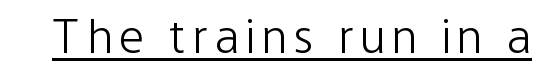
Notice how the stems are strictly vertical — no italics here. Has an underline been added? It has. Does the type have serifs? No, each stem ends abruptly. The cut favours lightness, reaching ordinary text weight at its darkest. Is this a fixed-width face? No — the glyphs have proportional, varying widths.
